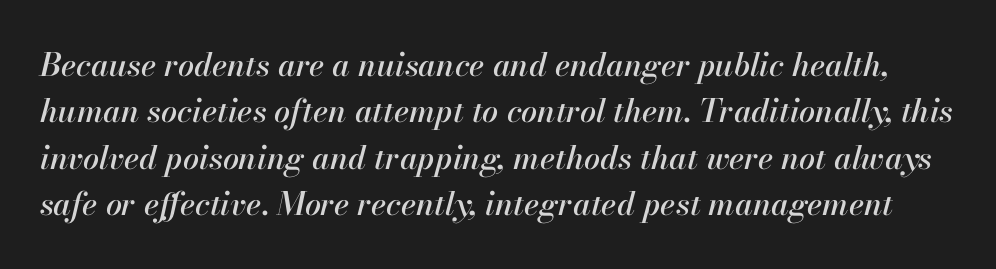
{"italic": "yes", "lean": "right", "slant_degrees": 13, "width": "normal", "stroke_contrast": "high", "x_height": "small", "monospaced": "no", "underline": "no", "line_spacing": "normal", "line_spacing_ratio": 1.45, "letter_spacing": "normal", "letter_spacing_em": 0.0, "glyph_px": 32}
